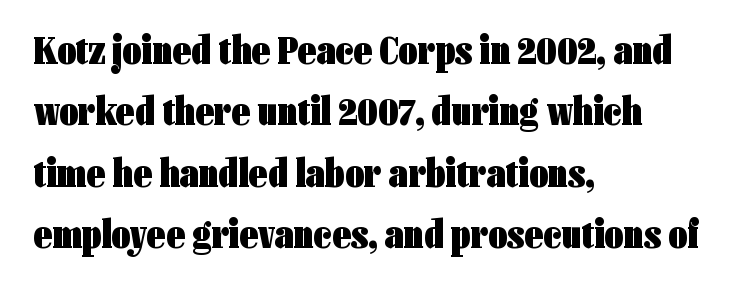
Note the varied advance widths — an 'i' is clearly narrower than an 'm'. The letters stand straight up with perfectly vertical stems. The passage shown is emphatically bold. A sans-serif font was chosen for this passage. Students, note that the glyphs here touch the page at normal intervals. The lines sit at an ordinary, default distance from one another.
